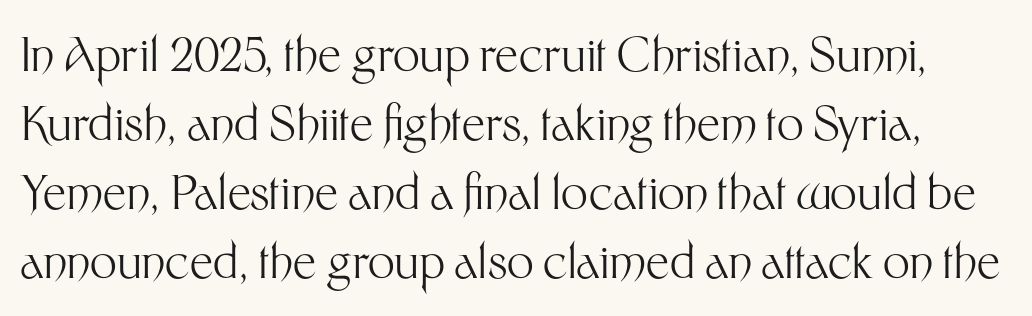
Q: Is the text bold? A: No.
Q: Is the text italic (slanted)? A: No, it is upright.
Q: Is the typeface a serif or a sans-serif typeface? A: Sans-serif.
Q: Is the text underlined? A: No.
Q: Is the spacing between letters normal or unusually wide? A: Normal.
Q: Is the spacing between lines tight, normal or loose? A: Normal.
Q: Width (condensed, normal, or wide)? A: Normal.
Q: Stroke contrast? A: Medium.
Q: x-height? A: Medium.
Q: Monospaced? A: No.
